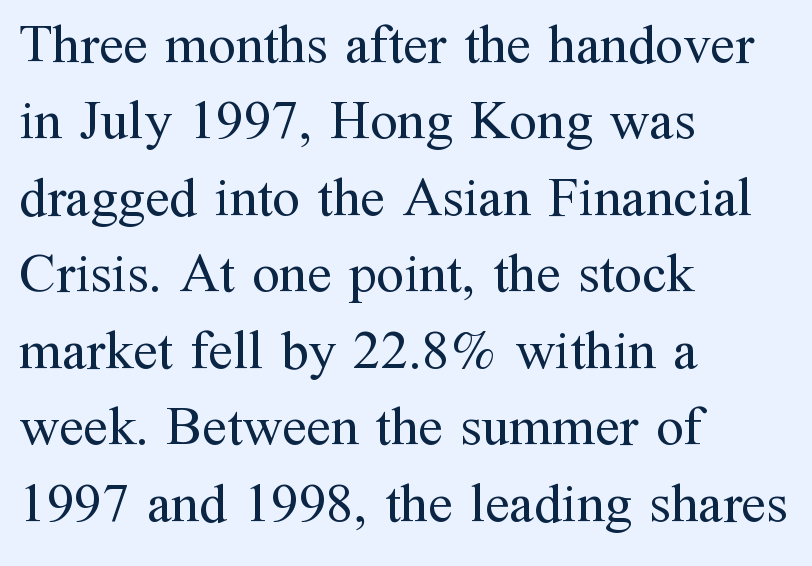
{"serif": "yes", "italic": "no", "bold": "no", "weight": "regular", "width": "normal", "stroke_contrast": "medium", "x_height": "medium", "monospaced": "no", "underline": "no", "align": "left", "line_spacing": "normal", "line_spacing_ratio": 1.39, "letter_spacing": "normal", "letter_spacing_em": 0.0, "glyph_px": 55}
